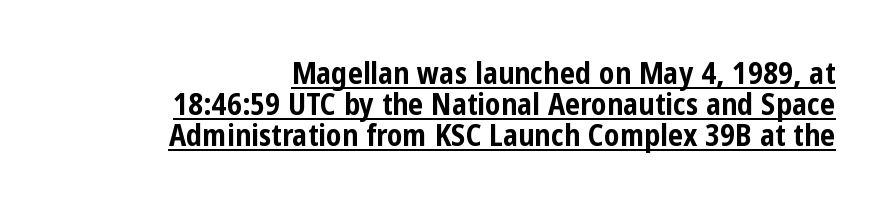
Q: Is the text bold? A: Yes.
Q: Is the text italic (slanted)? A: No, it is upright.
Q: Is the typeface a serif or a sans-serif typeface? A: Sans-serif.
Q: Is the text underlined? A: Yes.
Q: How is the paragraph aligned? A: Right-aligned.
Q: Is the spacing between letters normal or unusually wide? A: Normal.
Q: Is the spacing between lines tight, normal or loose? A: Tight.
Q: Width (condensed, normal, or wide)? A: Condensed.
Q: Stroke contrast? A: Low.
Q: x-height? A: Medium.
Q: Monospaced? A: No.
